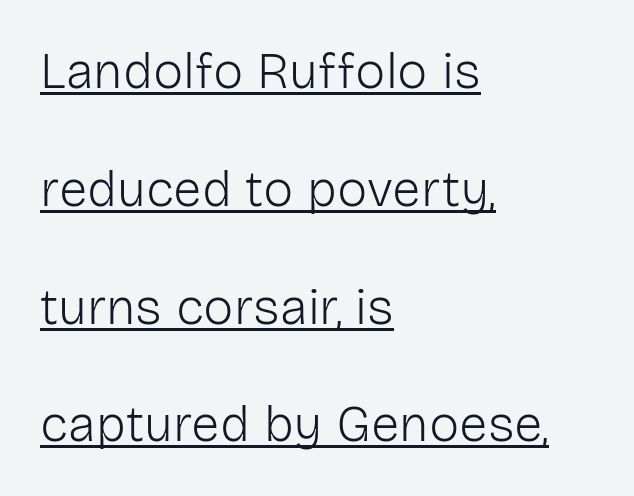
Every word sits above its own underline. The vertical gap from one line to the next is large. The rendering uses natural spacing where letterforms have individual widths. The lines in this sample share a left origin and differ only in where they stop. Do the letters lean? They stand straight.
